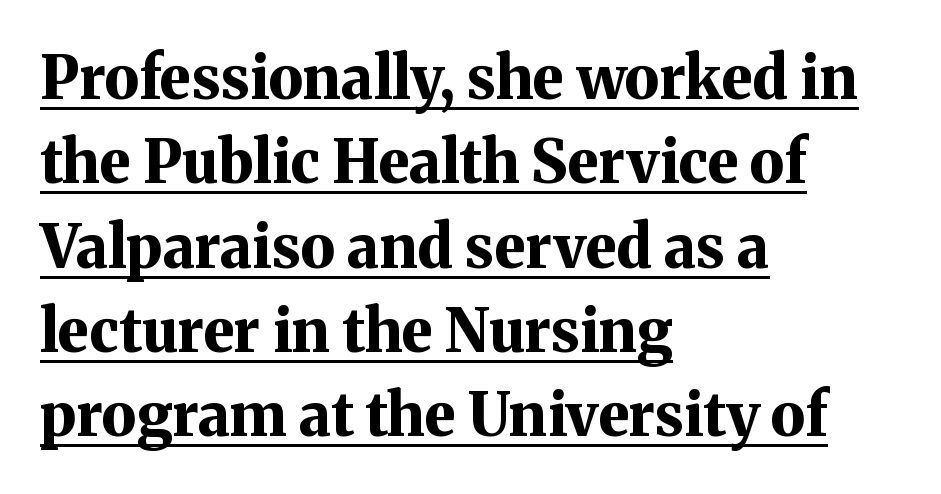
This is underlined copy, the kind a proofreader might mark for attention. Students, note that the glyphs here touch the page at normal intervals. The letters advance in unequal steps, a hallmark of proportional type. Pretty heavy lettering here — definitely bold. Leftover space on each line is placed entirely after the last word.
